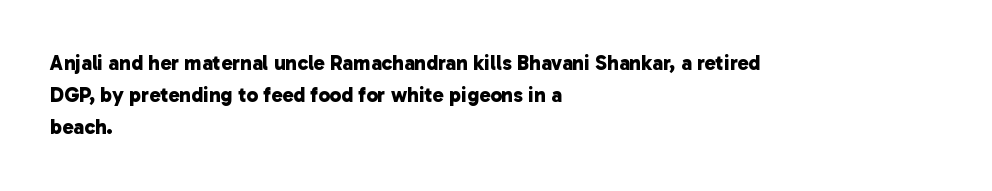
The image shows 21 px bold type; set left-aligned, normal line spacing (1.53x), normal letter spacing, not underlined.
